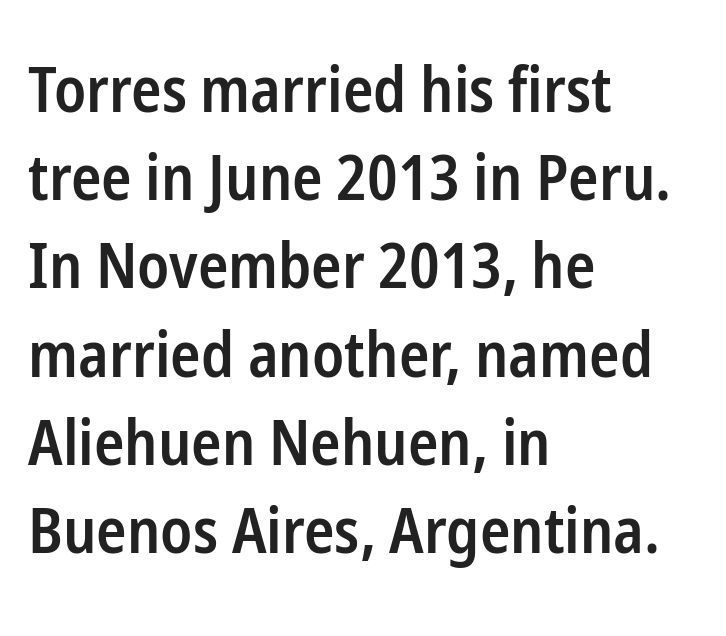
Q: Is the text bold? A: Semi-bold.
Q: Is the text italic (slanted)? A: No, it is upright.
Q: Is the typeface a serif or a sans-serif typeface? A: Sans-serif.
Q: Is the text underlined? A: No.
Q: How is the paragraph aligned? A: Left-aligned.
Q: Is the spacing between letters normal or unusually wide? A: Normal.
Q: Is the spacing between lines tight, normal or loose? A: Normal.
Q: Width (condensed, normal, or wide)? A: Condensed.
Q: Stroke contrast? A: Low.
Q: x-height? A: Medium.
Q: Monospaced? A: No.
